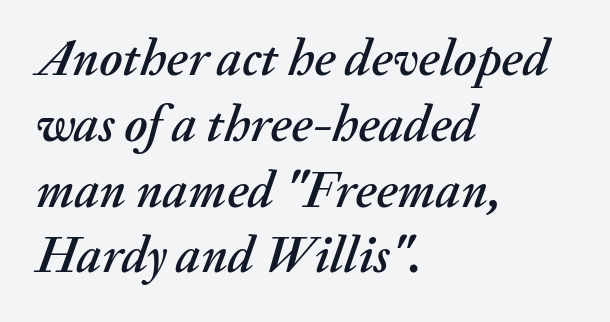
The image shows 51 px text type, italic (leaning right); set left-aligned, normal line spacing (1.29x), normal letter spacing, not underlined; medium stroke contrast and a medium x-height.
